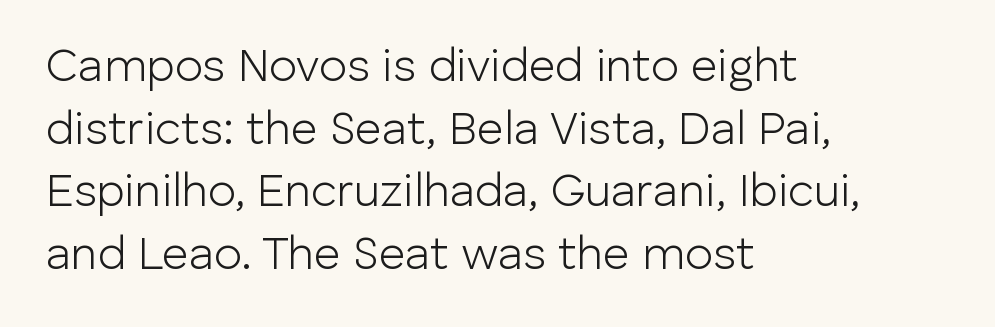
The image shows 46 px light sans-serif type, upright; set left-aligned, normal line spacing (1.36x), normal letter spacing, not underlined; low stroke contrast and a medium x-height.
